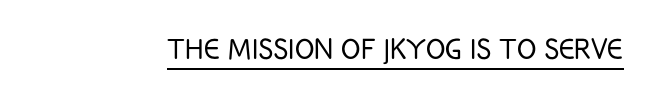
No feet cap the strokes, marking this as sans-serif type. The axis of the letterforms is exactly vertical. Note the varied advance widths — an 'i' is clearly narrower than an 'm'. The lettering is marked with a stroke running underneath it.
